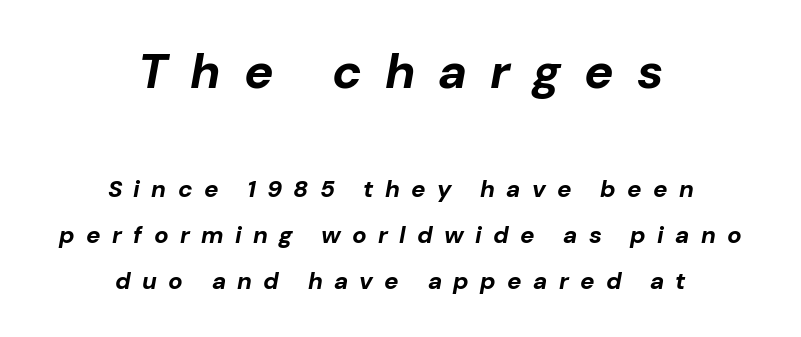
Q: Is the text bold? A: Yes.
Q: Is the text italic (slanted)? A: Yes, it leans right by about 10 degrees.
Q: Is the text underlined? A: No.
Q: How is the paragraph aligned? A: Centered.
Q: Is the spacing between letters normal or unusually wide? A: Unusually wide.
Q: Is the spacing between lines tight, normal or loose? A: Loose.
Q: Which block of text is set in a larger size, the first (top) or the second (bottom)? A: The first (top) one.
Q: Width (condensed, normal, or wide)? A: Normal.
Q: Stroke contrast? A: Low.
Q: x-height? A: Medium.
Q: Monospaced? A: No.
